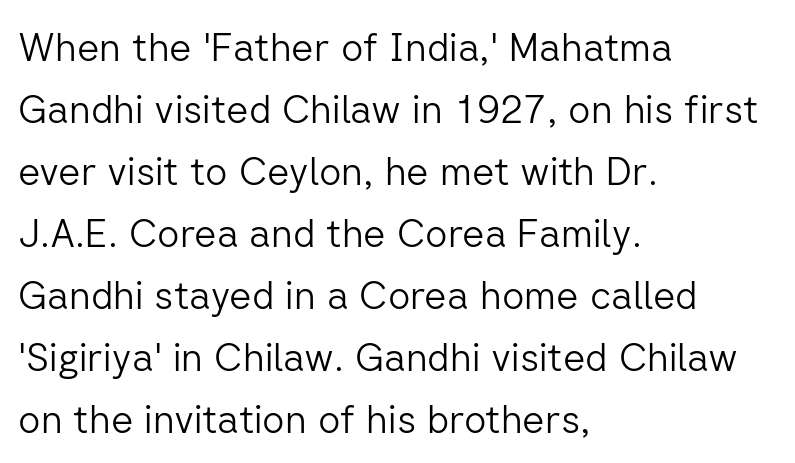
The image shows 39 px light sans-serif type, upright; set left-aligned, normal line spacing (1.59x), normal letter spacing, not underlined; low stroke contrast and a medium x-height.
